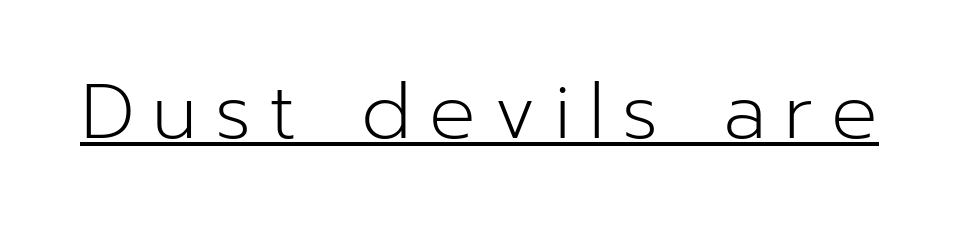
The image shows 77 px light sans-serif type, upright; set unusually wide letter spacing (+0.23 em), underlined; low stroke contrast and a medium x-height.
